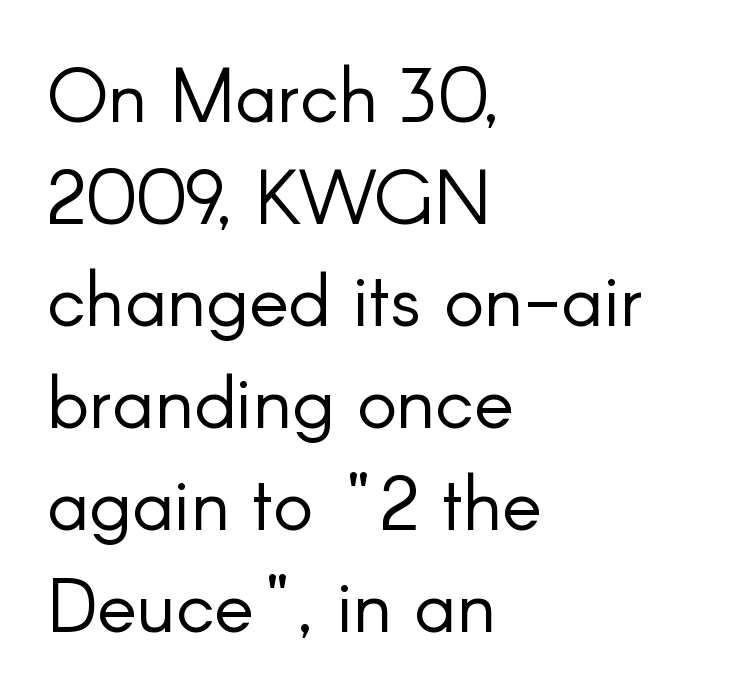
The image shows 75 px light sans-serif type, upright; set left-aligned, normal line spacing (1.36x), normal letter spacing, not underlined; low stroke contrast and a small x-height.
